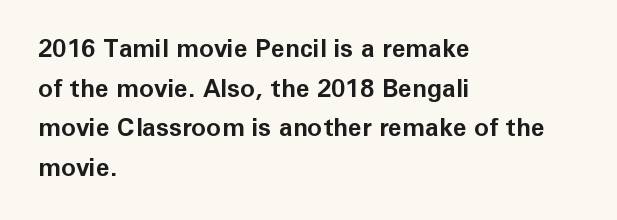
The words here are not underlined. Glyph-to-glyph distance matches everyday printed text. The rows are spaced the way most documents space them. The lettering holds an erect, upright posture throughout. Heavy-handed strokes throughout: this text is bold. Which margin do the lines hug? The left one — the right edge is uneven.
